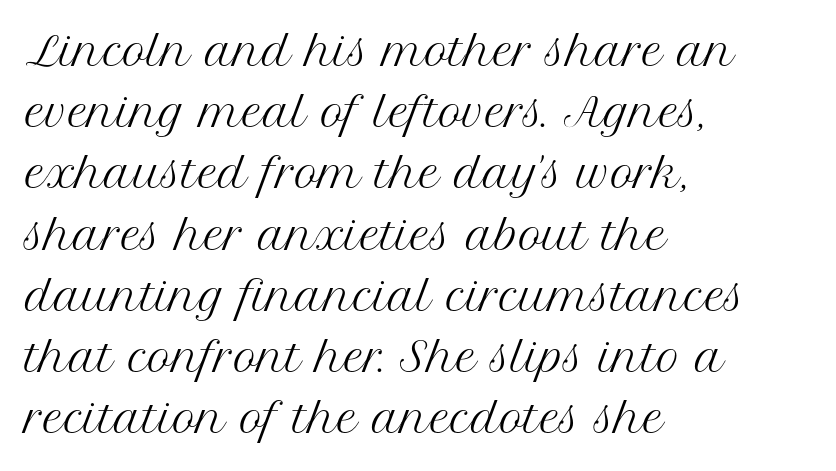
Nothing heavy about these letters — not bold at all. This sample uses a serif face. Proportional: the letters do not fall into vertical columns. The space directly below the letters is spotless. What's the leading like? Ordinary, nothing unusual.
